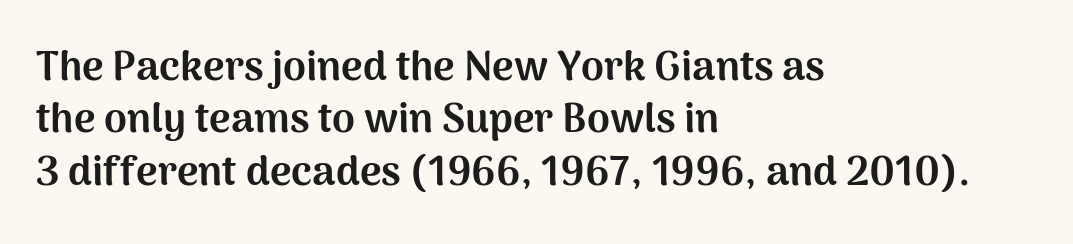
The image shows 41 px bold sans-serif type, upright; set left-aligned, normal line spacing (1.28x), normal letter spacing, not underlined; medium stroke contrast and a medium x-height.
